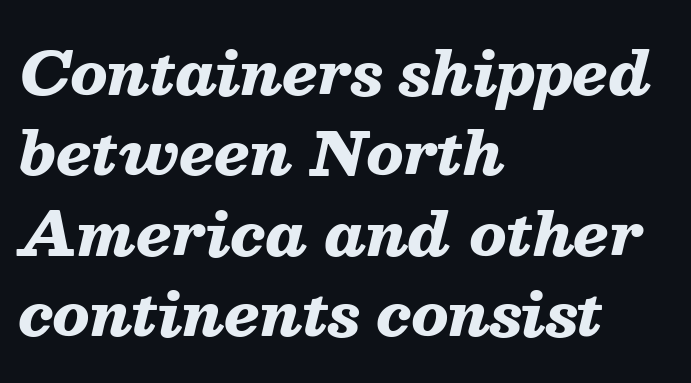
The image shows 60 px heavy type, italic (leaning right); set left-aligned, normal line spacing (1.34x), normal letter spacing, not underlined; medium stroke contrast and a medium x-height.
